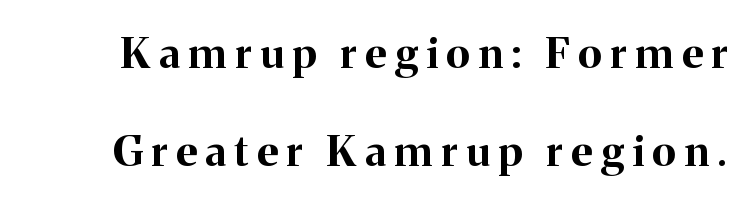
{"serif": "yes", "italic": "no", "bold": "yes", "weight": "bold", "width": "normal", "stroke_contrast": "medium", "x_height": "medium", "monospaced": "no", "underline": "no", "line_spacing": "loose", "line_spacing_ratio": 2.27, "letter_spacing": "wide", "letter_spacing_em": 0.2, "glyph_px": 43}
